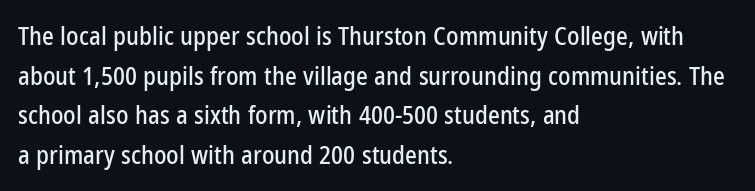
Words appear dense and cohesive because spacing is normal. Italic? Not at all — the glyphs are vertical. Horizontally, the lines are justified to the leading edge only. Leading matches the norm, producing a regular column. Each row of text sits above clean, open space.
